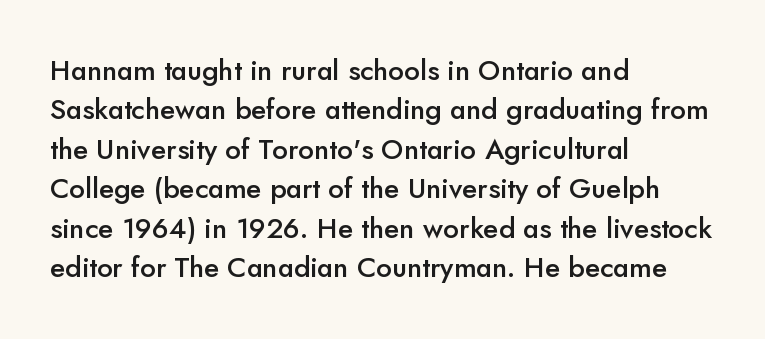
Does extra space separate the letters? No, they use regular spacing. Where is the straight margin? On the left. A typesetter would call this proportional, since set widths differ per character. A typesetter would label this face a sans.
